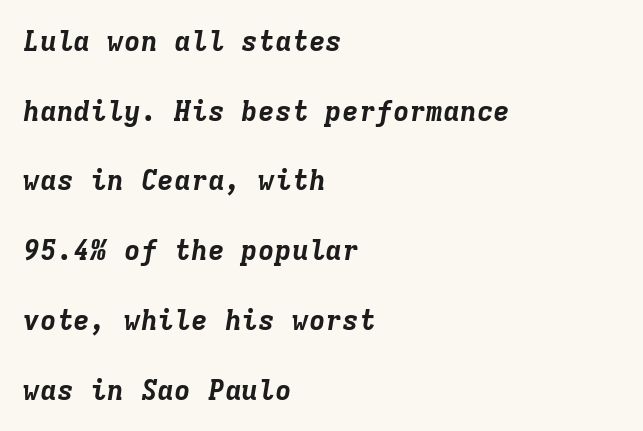
Emphasis by weight is at full strength: bold. How would I describe the line gaps? Wide and relaxed. Fixed-width glyphs throughout — classic coding-font behaviour. The strip under each line holds only bare page. The face used here has a pronounced slope to its letters. Characters follow at the spacing the type designer built in.
